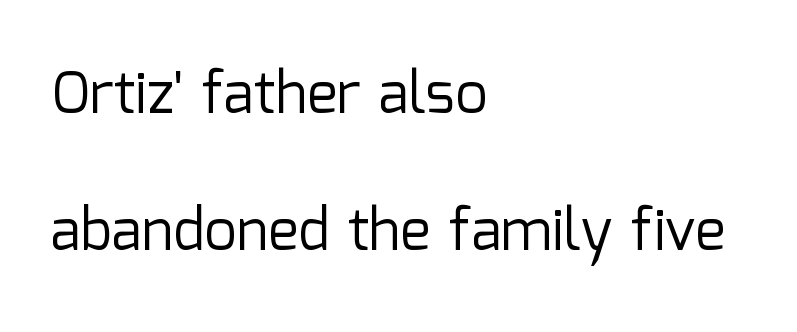
The image shows 57 px regular-weight sans-serif type, upright; set left-aligned, loose line spacing (2.41x), normal letter spacing, not underlined; low stroke contrast and a medium x-height.
